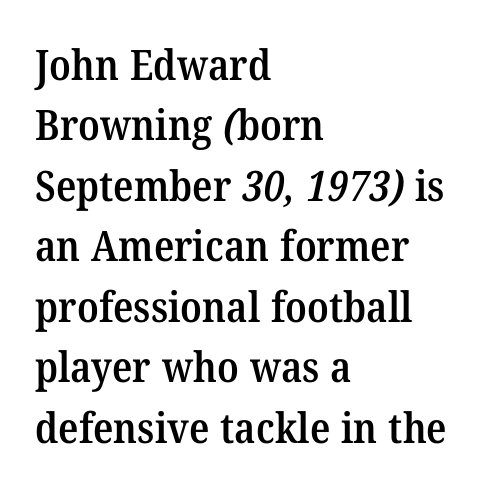
If you drew a ruler down the left edge, every line would touch it. The zone under the glyphs is completely vacant. The glyphs in this specimen are seriffed. There is no visible air inserted between adjacent glyphs.
